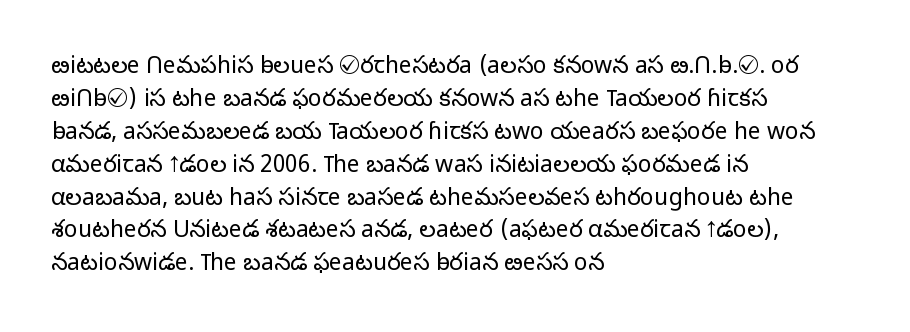
{"italic": "no", "bold": "no", "underline": "no", "align": "left", "line_spacing": "normal", "line_spacing_ratio": 1.43, "letter_spacing": "normal", "letter_spacing_em": 0.0, "glyph_px": 23}
